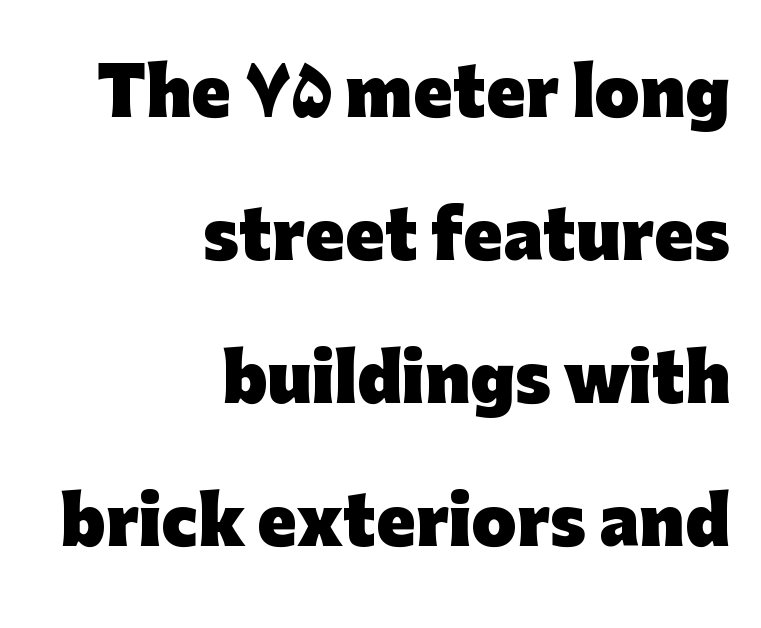
The image shows 65 px heavy sans-serif type, upright; set right-aligned, loose line spacing (2.2x), normal letter spacing, not underlined; low stroke contrast and a medium x-height.
